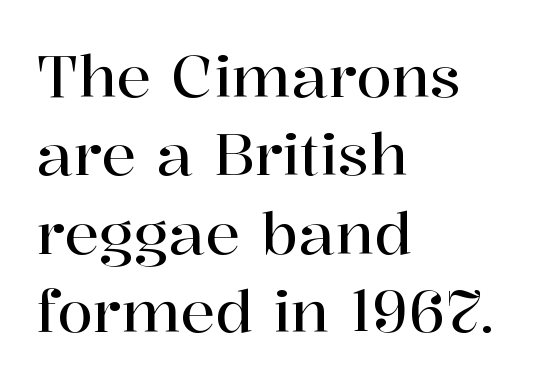
It's the straight-up-and-down kind of type. Short and long lines alike share a common starting point at left. Words appear dense and cohesive because spacing is normal. Honestly, there is no underline to notice here at all.
